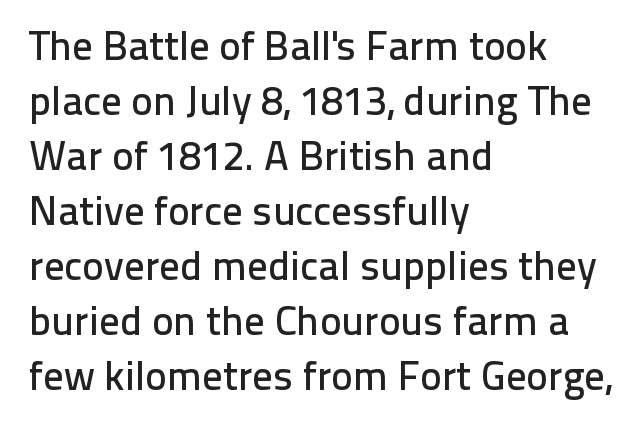
Alignment: flush left. The letters sit at their default tracking, neither squeezed nor spread. This sample keeps an unexceptional amount of space between lines. The axis of the letterforms is exactly vertical.
